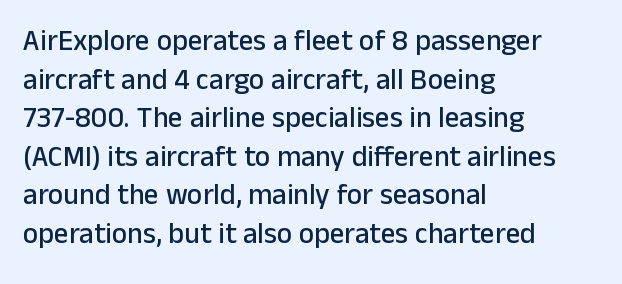
Casual observation: everything's shoved over to the left. Are there feet on the stems? There aren't — it's a sans. Check the space under the baseline: it is left empty. Characters remain perfectly vertical along every line. Inter-character spacing is left at the font's built-in metrics.
